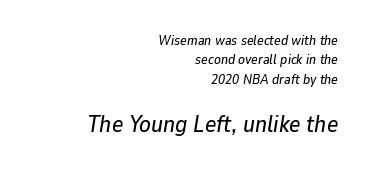
Q: Is the text italic (slanted)? A: Yes, it leans right by about 9 degrees.
Q: Is the text underlined? A: No.
Q: How is the paragraph aligned? A: Right-aligned.
Q: Is the spacing between letters normal or unusually wide? A: Normal.
Q: Is the spacing between lines tight, normal or loose? A: Normal.
Q: Which block of text is set in a larger size, the first (top) or the second (bottom)? A: The second (bottom) one.
